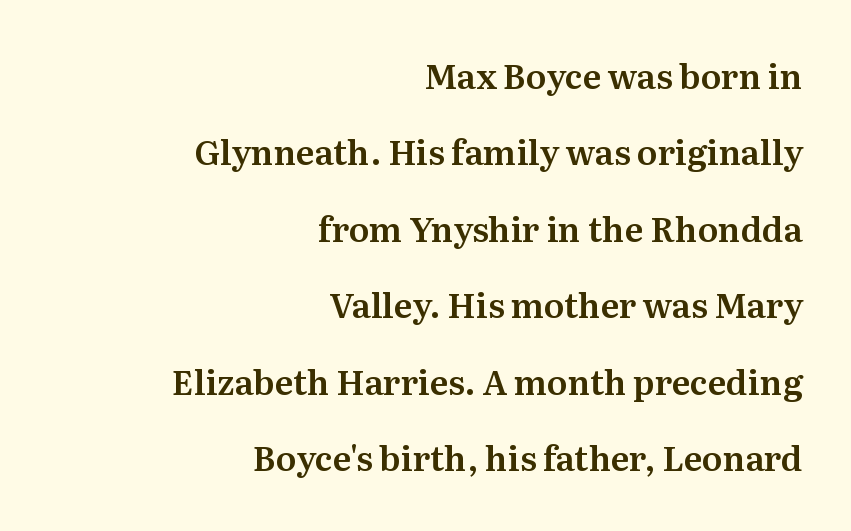
{"serif": "yes", "italic": "no", "width": "normal", "stroke_contrast": "medium", "x_height": "medium", "monospaced": "no", "underline": "no", "align": "right", "line_spacing": "loose", "line_spacing_ratio": 2.25, "letter_spacing": "normal", "letter_spacing_em": 0.0, "glyph_px": 34}
